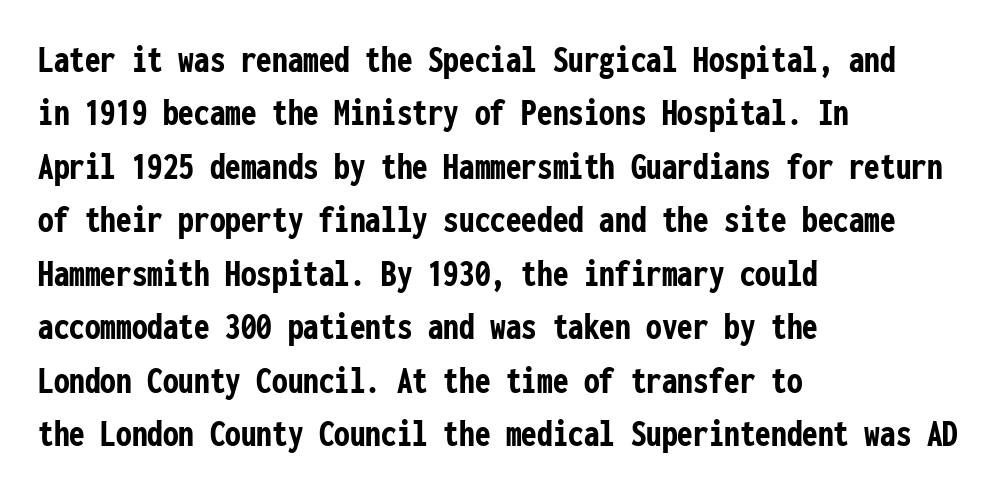
The image shows 39 px semibold, condensed sans-serif type, upright, monospaced; set left-aligned, normal line spacing (1.37x), normal letter spacing, not underlined; low stroke contrast and a medium x-height.
